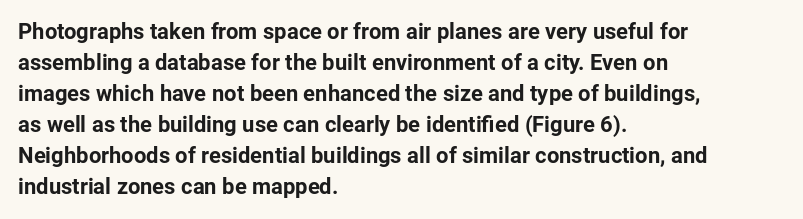
Q: Is the text bold? A: Yes.
Q: Is the text italic (slanted)? A: No, it is upright.
Q: Is the text underlined? A: No.
Q: How is the paragraph aligned? A: Left-aligned.
Q: Is the spacing between letters normal or unusually wide? A: Normal.
Q: Is the spacing between lines tight, normal or loose? A: Normal.
